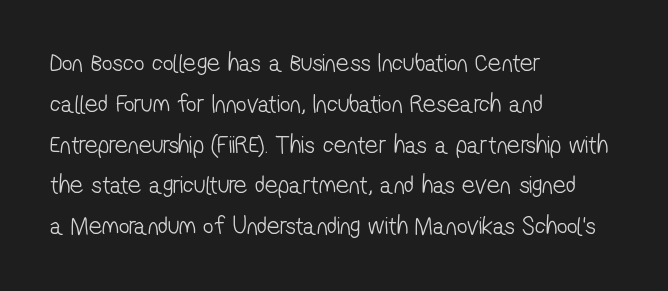
The image shows 26 px text type; set left-aligned, normal line spacing (1.57x), normal letter spacing, not underlined.
